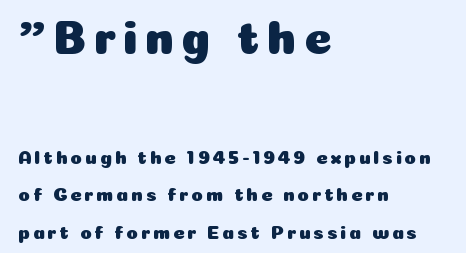
Q: Is the text italic (slanted)? A: No, it is upright.
Q: Is the typeface a serif or a sans-serif typeface? A: Sans-serif.
Q: Is the text underlined? A: No.
Q: How is the paragraph aligned? A: Left-aligned.
Q: Is the spacing between lines tight, normal or loose? A: Loose.
Q: Which block of text is set in a larger size, the first (top) or the second (bottom)? A: The first (top) one.
Q: Width (condensed, normal, or wide)? A: Normal.
Q: Stroke contrast? A: Low.
Q: x-height? A: Medium.
Q: Monospaced? A: No.
